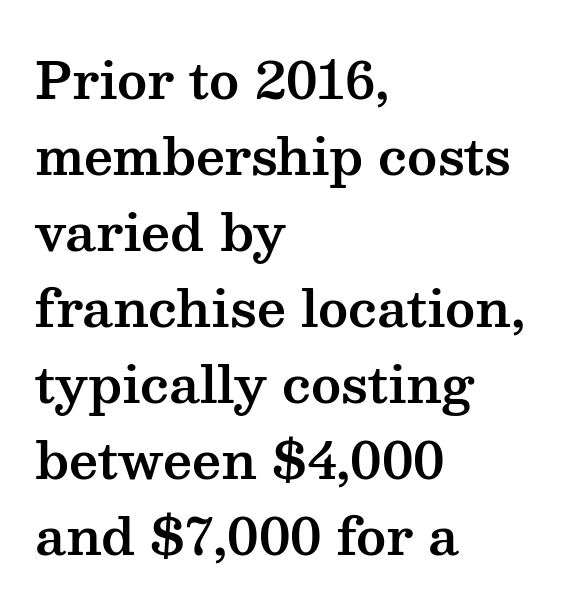
{"serif": "yes", "italic": "no", "width": "wide", "stroke_contrast": "medium", "x_height": "medium", "monospaced": "no", "underline": "no", "align": "left", "line_spacing": "normal", "line_spacing_ratio": 1.49, "letter_spacing": "normal", "letter_spacing_em": 0.0, "glyph_px": 51}
